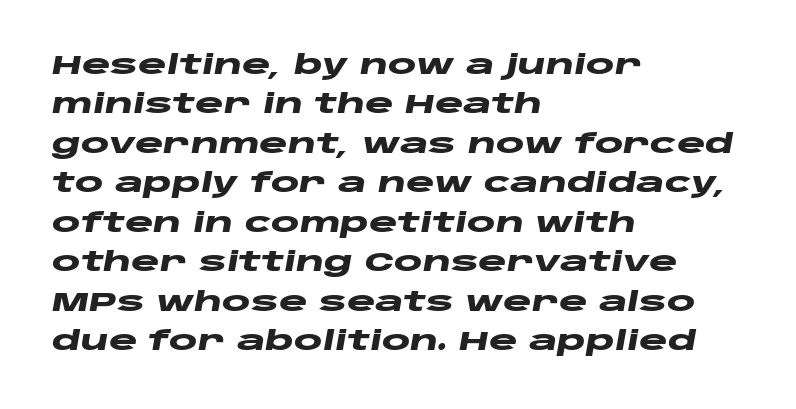
{"italic": "yes", "lean": "right", "slant_degrees": 10, "bold": "yes", "underline": "no", "align": "left", "line_spacing": "normal", "line_spacing_ratio": 1.46, "letter_spacing": "normal", "letter_spacing_em": 0.0, "glyph_px": 27}
